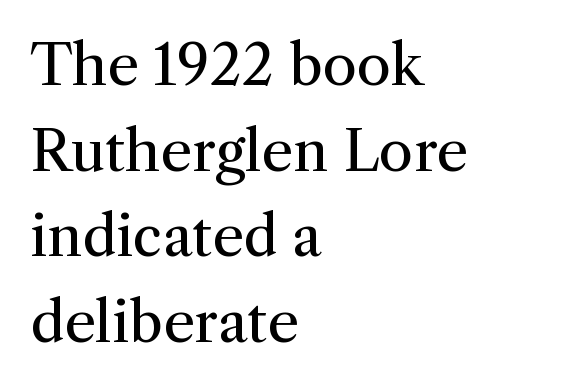
Stem width sits at or under what a default text font uses. Looks like regular typesetting: each glyph gets only the width it needs. Line beginnings align vertically; line endings do not. Notice how the stems are strictly vertical — no italics here.
